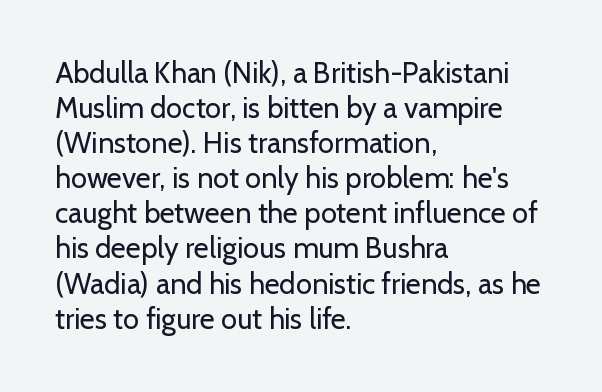
Q: Is the text bold? A: No.
Q: Is the text italic (slanted)? A: No, it is upright.
Q: Is the typeface a serif or a sans-serif typeface? A: Sans-serif.
Q: Is the text underlined? A: No.
Q: How is the paragraph aligned? A: Left-aligned.
Q: Is the spacing between letters normal or unusually wide? A: Normal.
Q: Width (condensed, normal, or wide)? A: Normal.
Q: Stroke contrast? A: Low.
Q: x-height? A: Medium.
Q: Monospaced? A: No.
